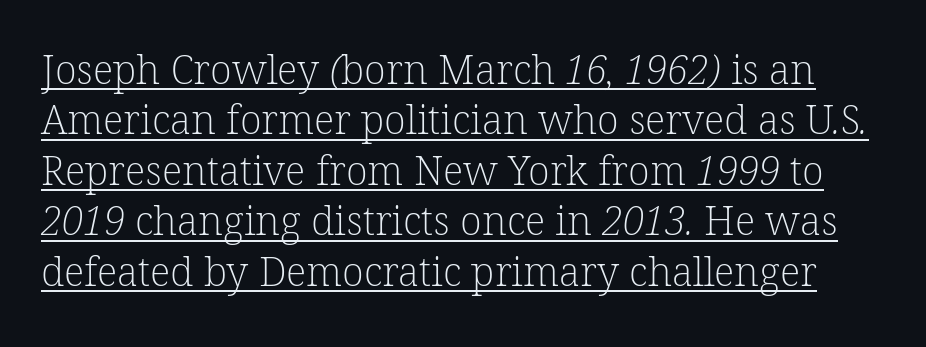
{"serif": "yes", "bold": "no", "weight": "light", "width": "normal", "stroke_contrast": "low", "x_height": "medium", "monospaced": "no", "underline": "yes", "line_spacing": "normal", "line_spacing_ratio": 1.26, "letter_spacing": "normal", "letter_spacing_em": 0.0, "glyph_px": 40}
